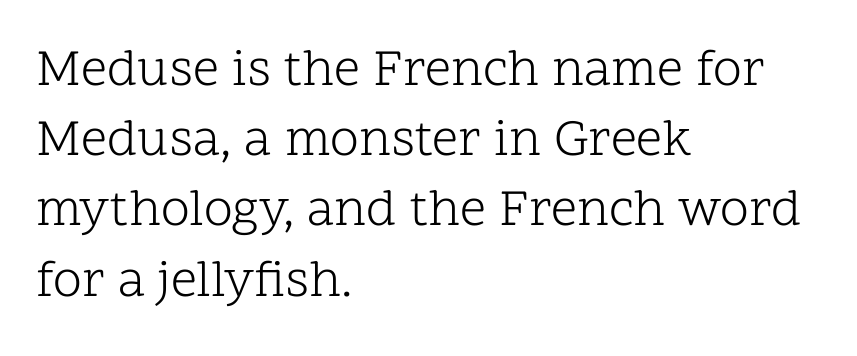
Q: Is the text bold? A: No.
Q: Is the text italic (slanted)? A: No, it is upright.
Q: Is the typeface a serif or a sans-serif typeface? A: Serif.
Q: Is the text underlined? A: No.
Q: How is the paragraph aligned? A: Left-aligned.
Q: Is the spacing between letters normal or unusually wide? A: Normal.
Q: Is the spacing between lines tight, normal or loose? A: Normal.
Q: Width (condensed, normal, or wide)? A: Normal.
Q: Stroke contrast? A: Low.
Q: x-height? A: Medium.
Q: Monospaced? A: No.
